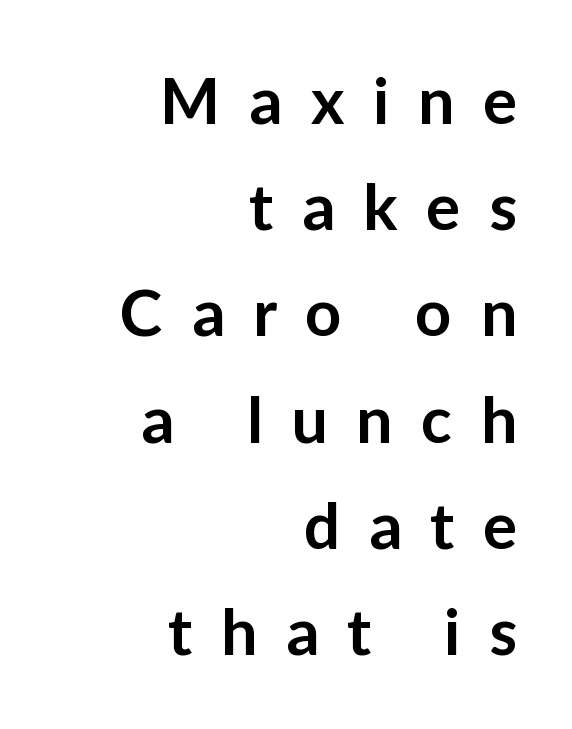
{"serif": "no", "italic": "no", "bold": "semi", "weight": "semibold", "width": "normal", "stroke_contrast": "low", "x_height": "medium", "monospaced": "no", "underline": "no", "align": "right", "line_spacing": "normal", "line_spacing_ratio": 1.66, "letter_spacing": "wide", "letter_spacing_em": 0.45, "glyph_px": 64}
